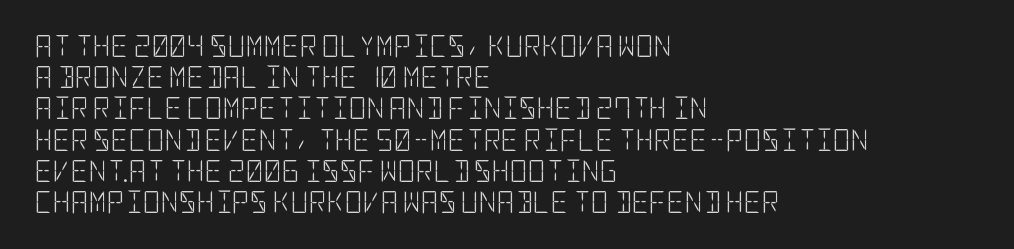
{"italic": "no", "bold": "no", "underline": "no", "align": "left", "line_spacing": "normal", "line_spacing_ratio": 1.42, "letter_spacing": "normal", "letter_spacing_em": 0.0, "glyph_px": 22}
